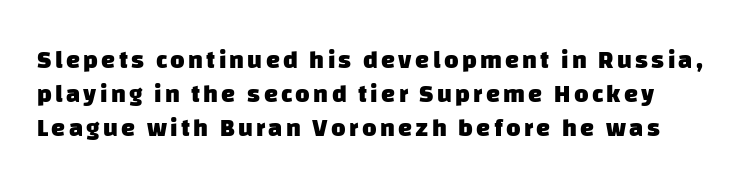
A typesetter would call this leading conventional body-copy spacing. How heavy is the stroke? Heavy — this is a bold. Check the space under the baseline: it is left empty.
